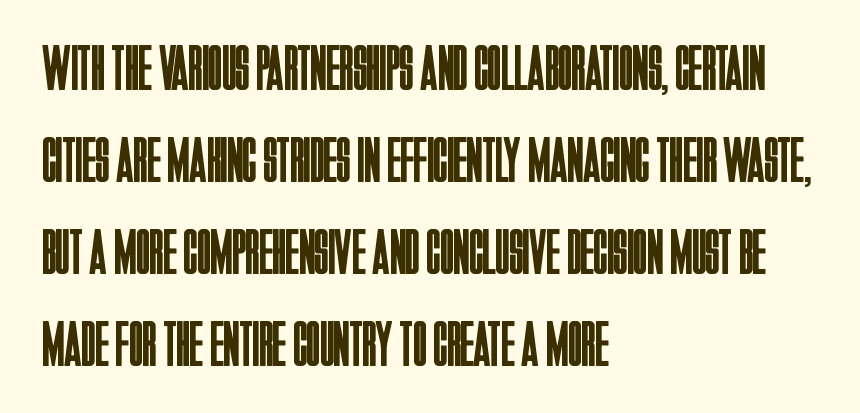
You could not count columns in this text — the font is proportionally spaced. The designer left line spacing at the default. Each line starts at the same left margin while the right side varies. The string is rendered with underlining switched off.
